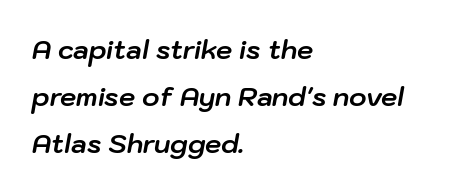
Lines of text with bare space underneath. Characters are canted at an angle relative to the baseline's perpendicular. Nothing unusual about the tracking: characters are spaced as the font intends. Every row of glyphs begins at an identical x-position on the left. Caption: bold face, heavy strokes.
